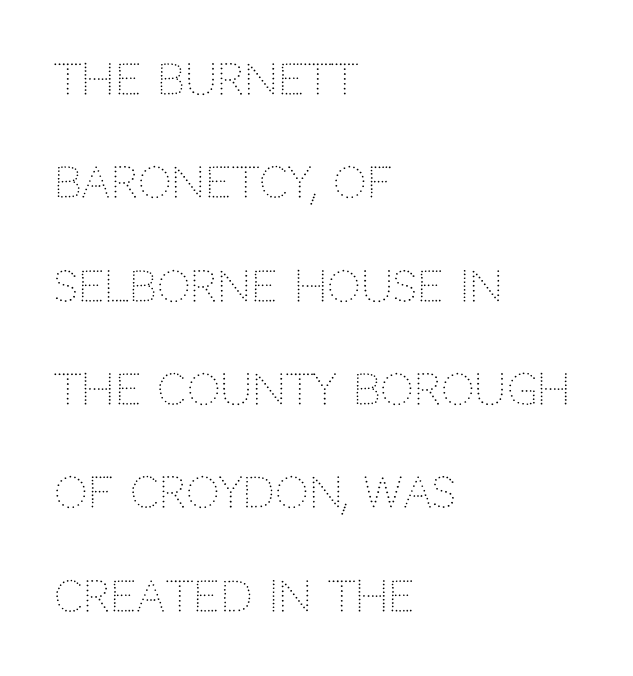
Unbolded letterforms with no extra heft. Note: no serifs on the glyphs. These lines are rendered in a variable-pitch font. Tall strokes in this sample are plumb rather than angled. Underlining? Definitely not there.
